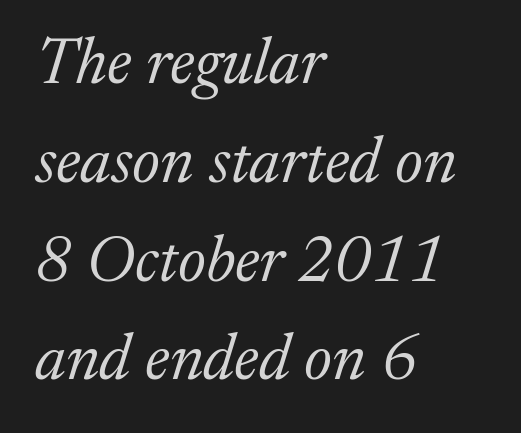
Q: Is the text bold? A: No.
Q: Is the text italic (slanted)? A: Yes, it leans right by about 17 degrees.
Q: Is the typeface a serif or a sans-serif typeface? A: Serif.
Q: Is the text underlined? A: No.
Q: How is the paragraph aligned? A: Left-aligned.
Q: Is the spacing between letters normal or unusually wide? A: Normal.
Q: Is the spacing between lines tight, normal or loose? A: Normal.
Q: Width (condensed, normal, or wide)? A: Normal.
Q: Stroke contrast? A: Medium.
Q: x-height? A: Medium.
Q: Monospaced? A: No.
